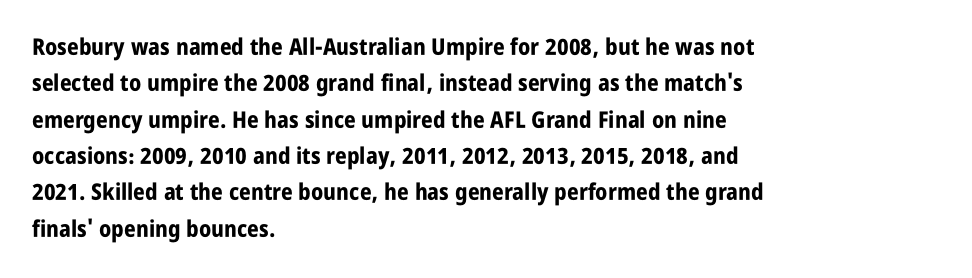
The image shows 23 px bold type, upright; set left-aligned, normal line spacing (1.58x), normal letter spacing, not underlined.
